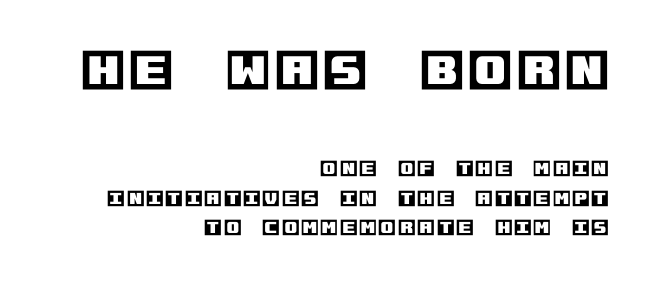
Q: Is the text italic (slanted)? A: No, it is upright.
Q: Is the text underlined? A: No.
Q: How is the paragraph aligned? A: Right-aligned.
Q: Is the spacing between lines tight, normal or loose? A: Normal.
Q: Which block of text is set in a larger size, the first (top) or the second (bottom)? A: The first (top) one.
Q: Width (condensed, normal, or wide)? A: Normal.
Q: x-height? A: Large.
